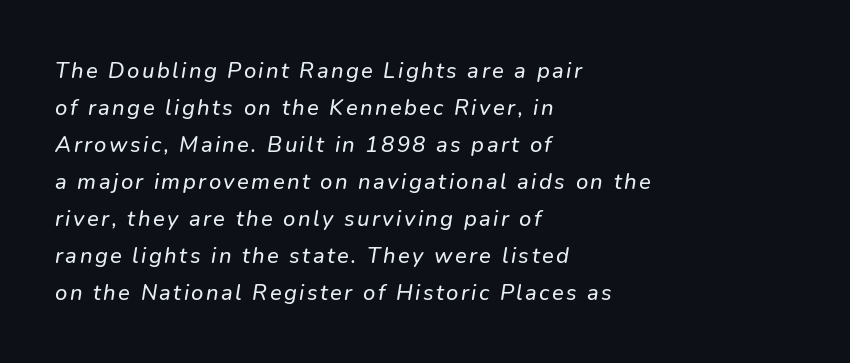
The image shows 22 px text type, italic (leaning right); set left-aligned, normal line spacing (1.68x), not underlined.
